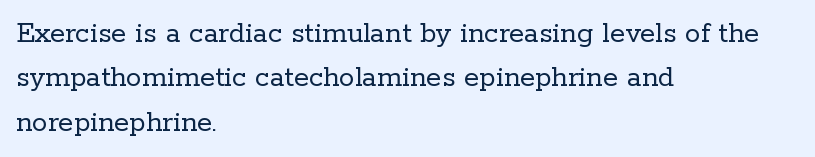
{"serif": "yes", "italic": "no", "bold": "no", "weight": "regular", "width": "normal", "stroke_contrast": "low", "x_height": "medium", "monospaced": "no", "underline": "no", "align": "left", "line_spacing": "normal", "line_spacing_ratio": 1.43, "letter_spacing": "normal", "letter_spacing_em": 0.0, "glyph_px": 31}
